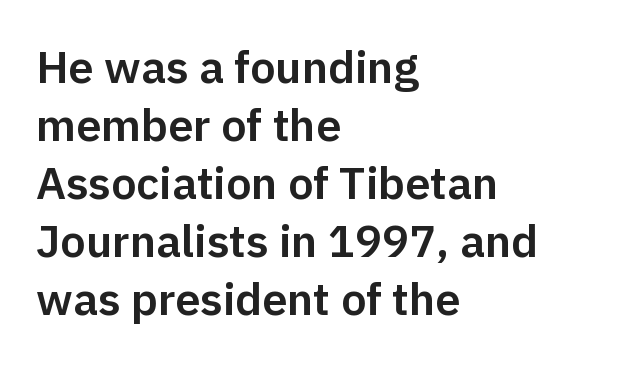
Q: Is the text italic (slanted)? A: No, it is upright.
Q: Is the typeface a serif or a sans-serif typeface? A: Sans-serif.
Q: Is the text underlined? A: No.
Q: How is the paragraph aligned? A: Left-aligned.
Q: Is the spacing between letters normal or unusually wide? A: Normal.
Q: Is the spacing between lines tight, normal or loose? A: Normal.
Q: Width (condensed, normal, or wide)? A: Normal.
Q: Stroke contrast? A: Low.
Q: x-height? A: Medium.
Q: Monospaced? A: No.
